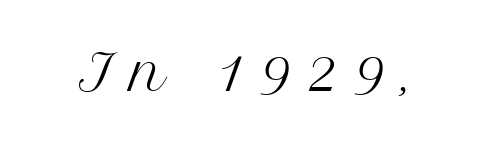
Q: Is the text bold? A: No.
Q: Is the text italic (slanted)? A: Yes.
Q: Is the text underlined? A: No.
Q: Is the spacing between letters normal or unusually wide? A: Unusually wide.
Q: Width (condensed, normal, or wide)? A: Normal.
Q: Stroke contrast? A: Medium.
Q: x-height? A: Medium.
Q: Monospaced? A: No.
